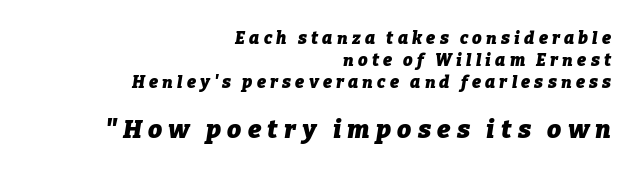
The image shows 25 px bold type, italic (leaning right); set right-aligned, normal line spacing (1.29x), unusually wide letter spacing (+0.25 em), not underlined; the second (bottom) block is 1.47x larger.
